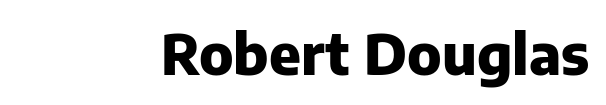
Q: Is the text bold? A: Yes.
Q: Is the text italic (slanted)? A: No, it is upright.
Q: Is the typeface a serif or a sans-serif typeface? A: Sans-serif.
Q: Is the text underlined? A: No.
Q: How is the paragraph aligned? A: Right-aligned.
Q: Is the spacing between letters normal or unusually wide? A: Normal.
Q: Width (condensed, normal, or wide)? A: Normal.
Q: Stroke contrast? A: Low.
Q: x-height? A: Medium.
Q: Monospaced? A: No.
